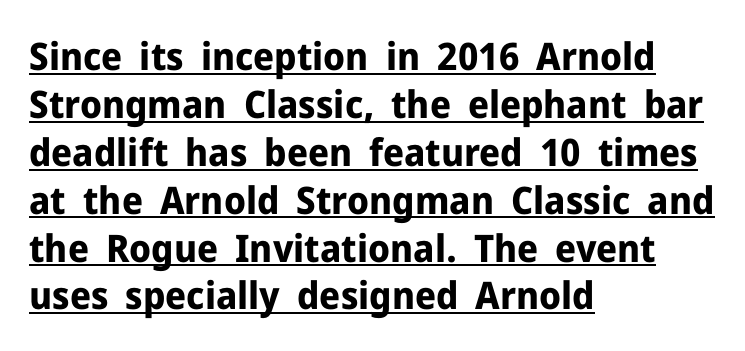
Q: Is the text bold? A: Yes.
Q: Is the text italic (slanted)? A: No, it is upright.
Q: Is the typeface a serif or a sans-serif typeface? A: Sans-serif.
Q: Is the text underlined? A: Yes.
Q: How is the paragraph aligned? A: Left-aligned.
Q: Is the spacing between letters normal or unusually wide? A: Normal.
Q: Is the spacing between lines tight, normal or loose? A: Normal.
Q: Width (condensed, normal, or wide)? A: Normal.
Q: Stroke contrast? A: Low.
Q: x-height? A: Medium.
Q: Monospaced? A: No.
